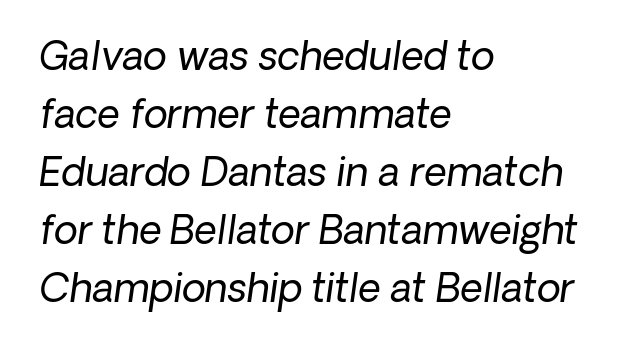
Q: Is the text bold? A: No.
Q: Is the text italic (slanted)? A: Yes, it leans right by about 8 degrees.
Q: Is the text underlined? A: No.
Q: How is the paragraph aligned? A: Left-aligned.
Q: Is the spacing between letters normal or unusually wide? A: Normal.
Q: Is the spacing between lines tight, normal or loose? A: Normal.
Q: Width (condensed, normal, or wide)? A: Normal.
Q: Stroke contrast? A: Low.
Q: x-height? A: Medium.
Q: Monospaced? A: No.
